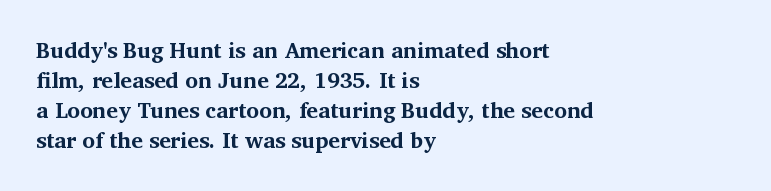
The image shows 22 px bold type, upright; set left-aligned, normal line spacing (1.36x), normal letter spacing, not underlined.
